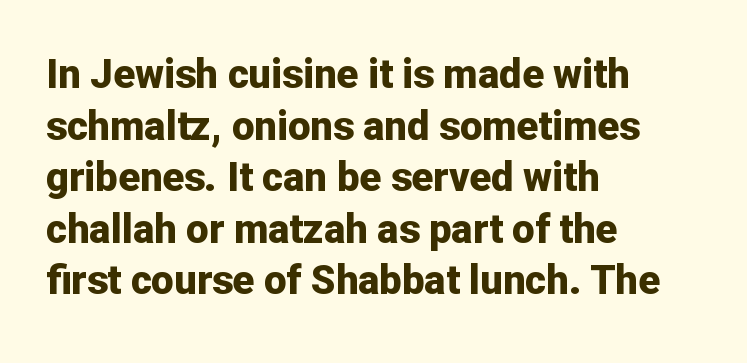
Q: Is the text bold? A: Yes.
Q: Is the text italic (slanted)? A: No, it is upright.
Q: Is the typeface a serif or a sans-serif typeface? A: Sans-serif.
Q: Is the text underlined? A: No.
Q: How is the paragraph aligned? A: Left-aligned.
Q: Is the spacing between letters normal or unusually wide? A: Normal.
Q: Is the spacing between lines tight, normal or loose? A: Normal.
Q: Width (condensed, normal, or wide)? A: Normal.
Q: Stroke contrast? A: Low.
Q: x-height? A: Medium.
Q: Monospaced? A: No.
